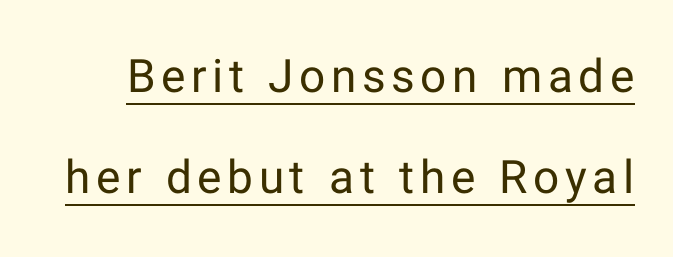
{"serif": "no", "italic": "no", "bold": "no", "weight": "regular", "width": "normal", "stroke_contrast": "low", "x_height": "medium", "monospaced": "no", "underline": "yes", "line_spacing": "loose", "line_spacing_ratio": 2.19, "glyph_px": 46}
